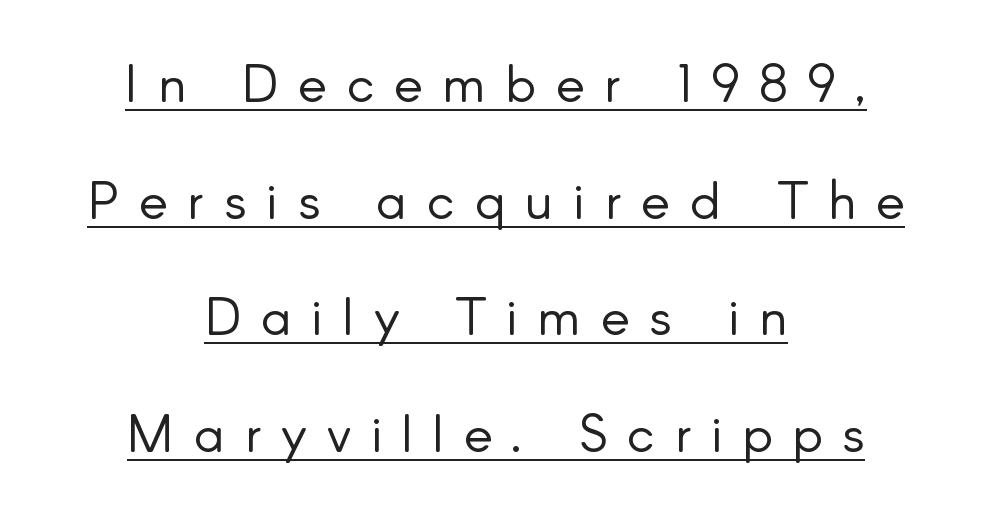
Q: Is the text bold? A: No.
Q: Is the text italic (slanted)? A: No, it is upright.
Q: Is the typeface a serif or a sans-serif typeface? A: Sans-serif.
Q: Is the text underlined? A: Yes.
Q: How is the paragraph aligned? A: Centered.
Q: Is the spacing between letters normal or unusually wide? A: Unusually wide.
Q: Is the spacing between lines tight, normal or loose? A: Loose.
Q: Width (condensed, normal, or wide)? A: Normal.
Q: Stroke contrast? A: Low.
Q: x-height? A: Small.
Q: Monospaced? A: No.
